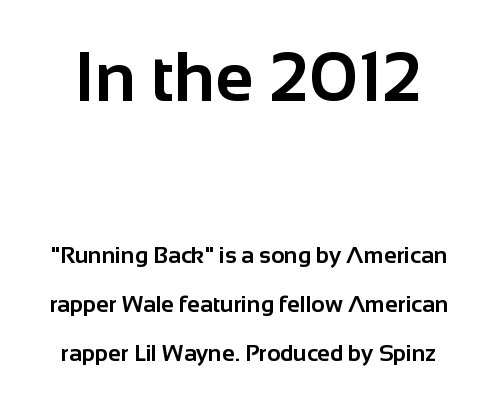
The image shows 70 px bold sans-serif type, upright; set loose line spacing (2.13x), normal letter spacing, not underlined; the first (top) block is 3.04x larger; low stroke contrast and a medium x-height.
